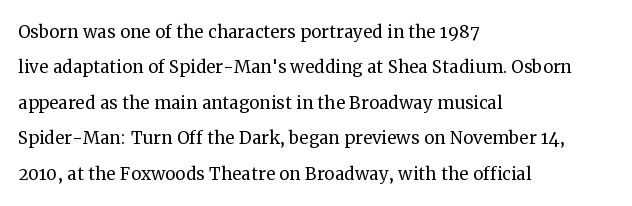
The face looks like a standard text weight, possibly lighter. Vertical strokes here are truly vertical. These lines keep a tight, regular rhythm from letter to letter. Leading matches the norm, producing a regular column. Left-aligned paragraph, ragged on the right. The space directly below the letters is spotless.
